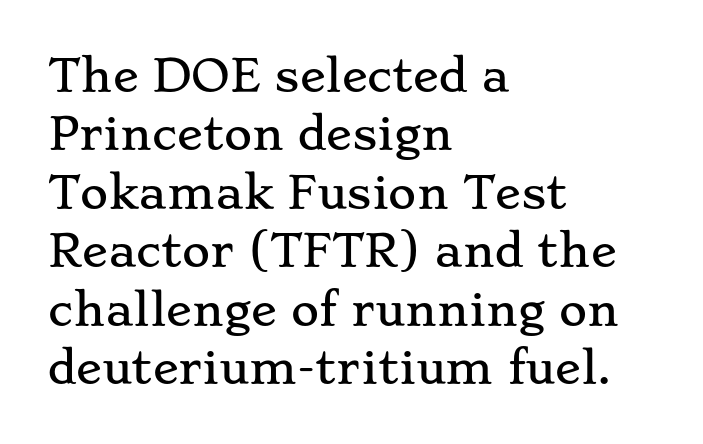
{"serif": "yes", "italic": "no", "width": "wide", "stroke_contrast": "low", "x_height": "small", "monospaced": "no", "underline": "no", "align": "left", "line_spacing": "normal", "line_spacing_ratio": 1.36, "letter_spacing": "normal", "letter_spacing_em": 0.0, "glyph_px": 43}
